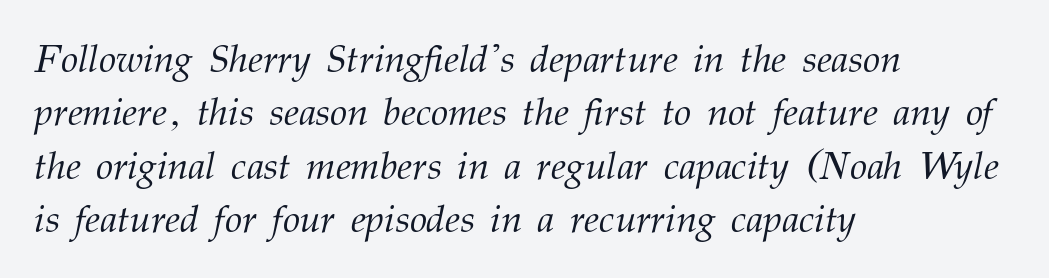
The rows are spaced the way most documents space them. The font sits on the lighter half of the weight spectrum, regular included. Character widths vary here, with narrow letters taking less room than wide ones. This sample uses plain, unmodified letter spacing. The ragged edge is on the right, which tells us the setting is flush left.
